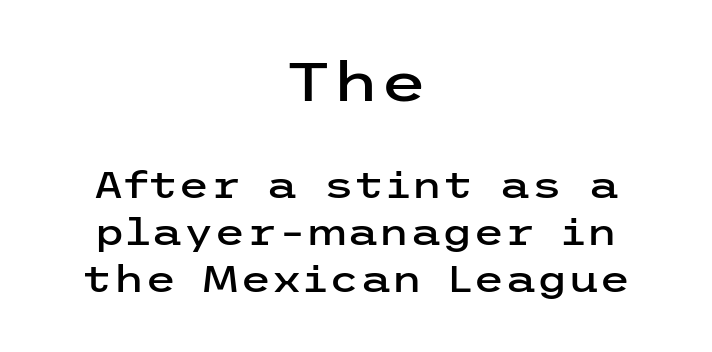
The image shows 54 px wide sans-serif type, upright; set centered, normal line spacing (1.31x), normal letter spacing, not underlined; the first (top) block is 1.5x larger; low stroke contrast and a medium x-height.
